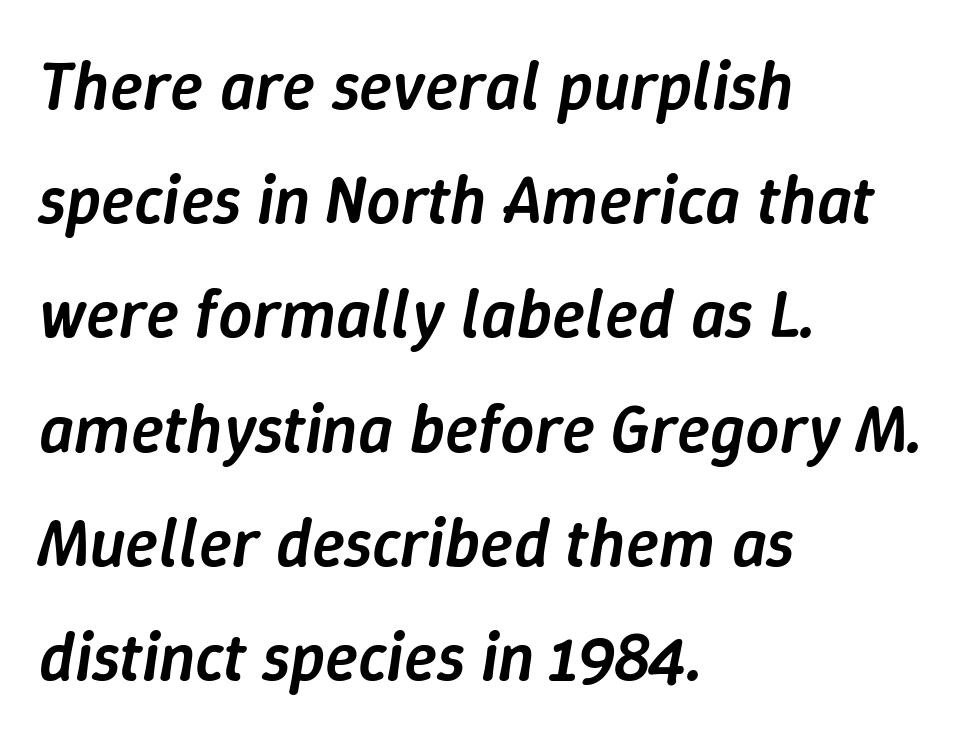
The image shows 68 px semibold type, italic (leaning right); set left-aligned, normal line spacing (1.68x), normal letter spacing, not underlined; low stroke contrast and a medium x-height.
